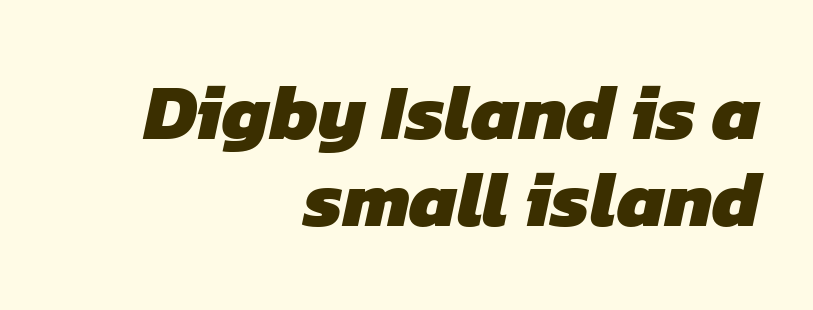
Looks like regular typesetting: each glyph gets only the width it needs. Here the glyphs are tracked normally, forming tight word shapes. The words here are not underlined. The compositor pushed each line to the right boundary.
